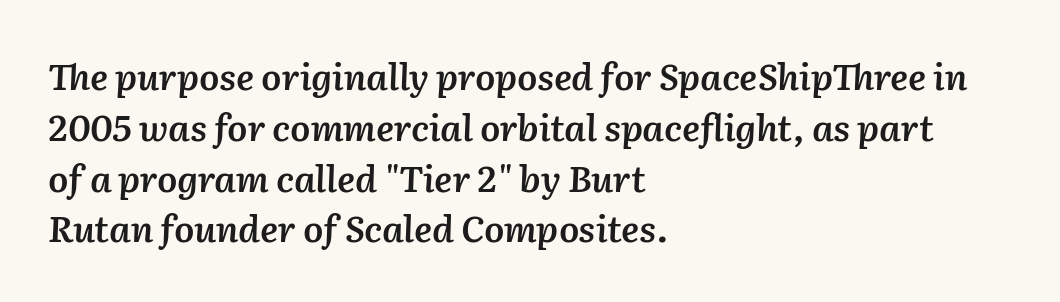
Q: Is the text bold? A: Semi-bold.
Q: Is the text italic (slanted)? A: Yes, it leans right by about 2 degrees.
Q: Is the text underlined? A: No.
Q: How is the paragraph aligned? A: Left-aligned.
Q: Is the spacing between letters normal or unusually wide? A: Normal.
Q: Is the spacing between lines tight, normal or loose? A: Normal.
Q: Width (condensed, normal, or wide)? A: Normal.
Q: Stroke contrast? A: Medium.
Q: x-height? A: Medium.
Q: Monospaced? A: No.
